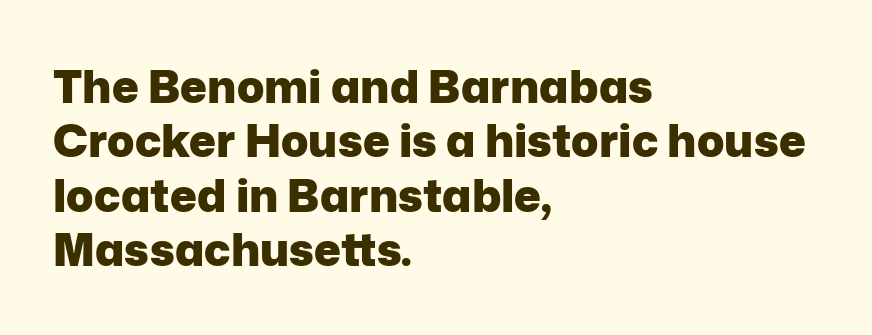
The designer went with a sans here, leaving each stem footless. Honestly, the letter spacing is just normal — you wouldn't notice it. Looks like regular typesetting: each glyph gets only the width it needs. The space beneath each line is pristine and unruled.
